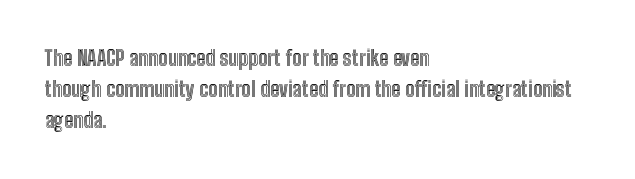
{"italic": "no", "underline": "no", "align": "left", "line_spacing": "normal", "line_spacing_ratio": 1.48, "letter_spacing": "normal", "letter_spacing_em": 0.0, "glyph_px": 21}
